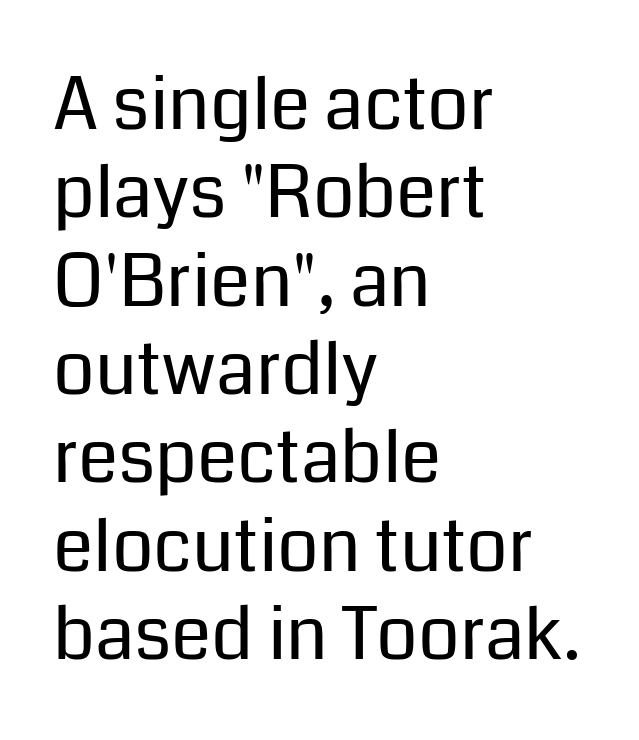
Q: Is the text bold? A: No.
Q: Is the text italic (slanted)? A: No, it is upright.
Q: Is the typeface a serif or a sans-serif typeface? A: Sans-serif.
Q: Is the text underlined? A: No.
Q: How is the paragraph aligned? A: Left-aligned.
Q: Is the spacing between letters normal or unusually wide? A: Normal.
Q: Width (condensed, normal, or wide)? A: Normal.
Q: Stroke contrast? A: Low.
Q: x-height? A: Medium.
Q: Monospaced? A: No.
